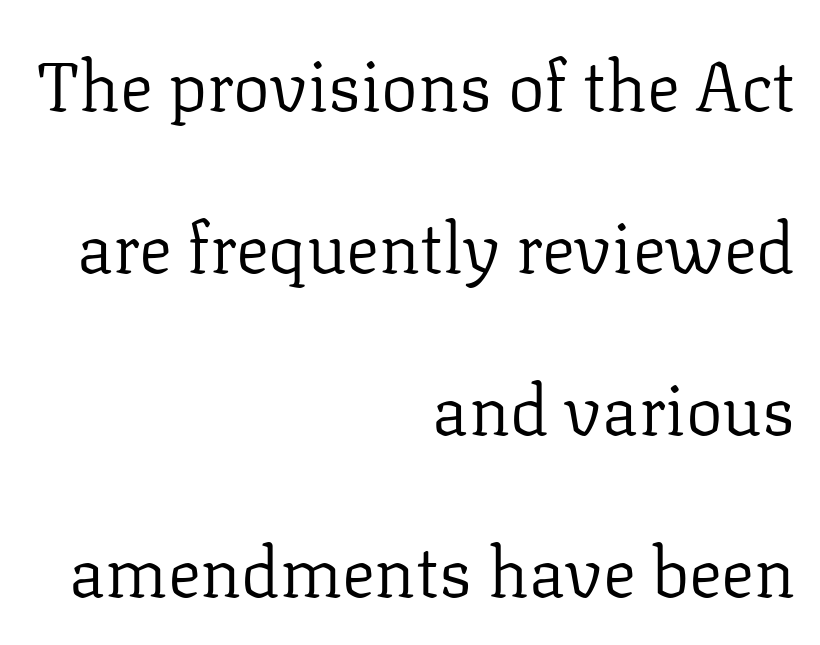
{"serif": "yes", "italic": "no", "bold": "no", "weight": "regular", "width": "normal", "stroke_contrast": "low", "x_height": "medium", "monospaced": "no", "underline": "no", "align": "right", "line_spacing": "loose", "line_spacing_ratio": 2.35, "letter_spacing": "normal", "letter_spacing_em": 0.0, "glyph_px": 69}
